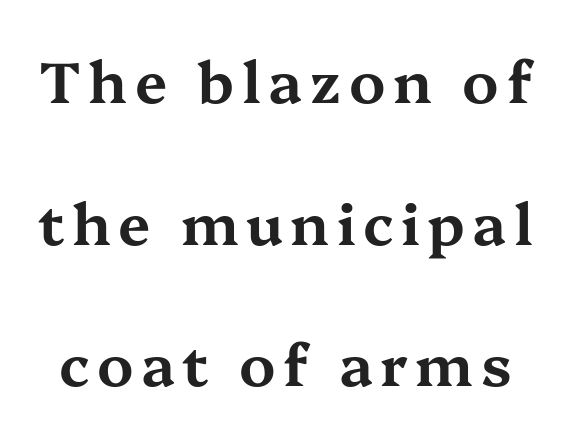
The image shows 58 px wide serif type, upright; set loose line spacing (2.44x), not underlined; medium stroke contrast and a medium x-height.
